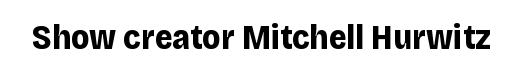
{"serif": "no", "italic": "no", "bold": "yes", "weight": "bold", "width": "normal", "stroke_contrast": "low", "x_height": "large", "monospaced": "no", "underline": "no", "letter_spacing": "normal", "letter_spacing_em": 0.0, "glyph_px": 34}
